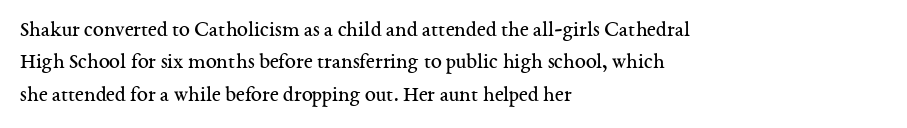
Q: Is the text bold? A: No.
Q: Is the text italic (slanted)? A: No, it is upright.
Q: Is the text underlined? A: No.
Q: How is the paragraph aligned? A: Left-aligned.
Q: Is the spacing between letters normal or unusually wide? A: Normal.
Q: Is the spacing between lines tight, normal or loose? A: Normal.
